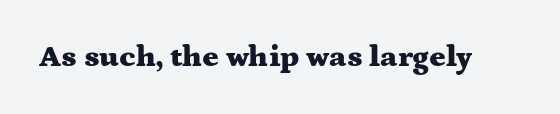
The image shows 31 px heavy, wide serif type, upright; set normal letter spacing, not underlined; medium stroke contrast and a medium x-height.
